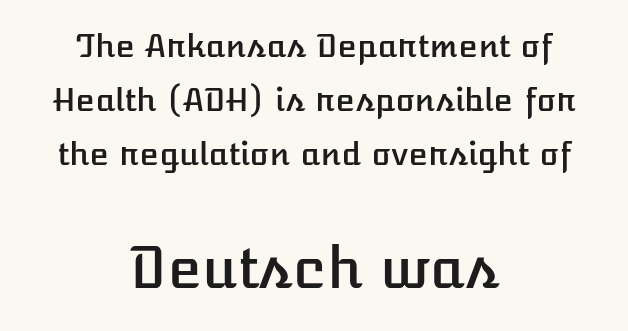
The image shows 56 px text type, upright; set centered, normal line spacing (1.68x), normal letter spacing, not underlined; the second (bottom) block is 1.75x larger; low stroke contrast and a medium x-height.
